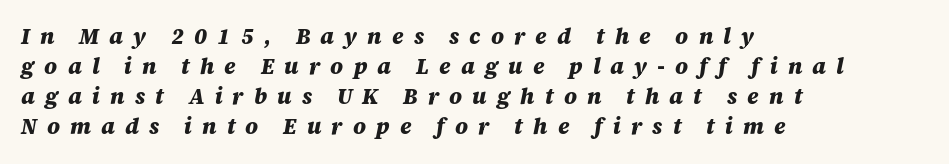
Q: Is the text bold? A: Yes.
Q: Is the text italic (slanted)? A: Yes, it leans right by about 12 degrees.
Q: Is the text underlined? A: No.
Q: How is the paragraph aligned? A: Left-aligned.
Q: Is the spacing between letters normal or unusually wide? A: Unusually wide.
Q: Is the spacing between lines tight, normal or loose? A: Normal.
